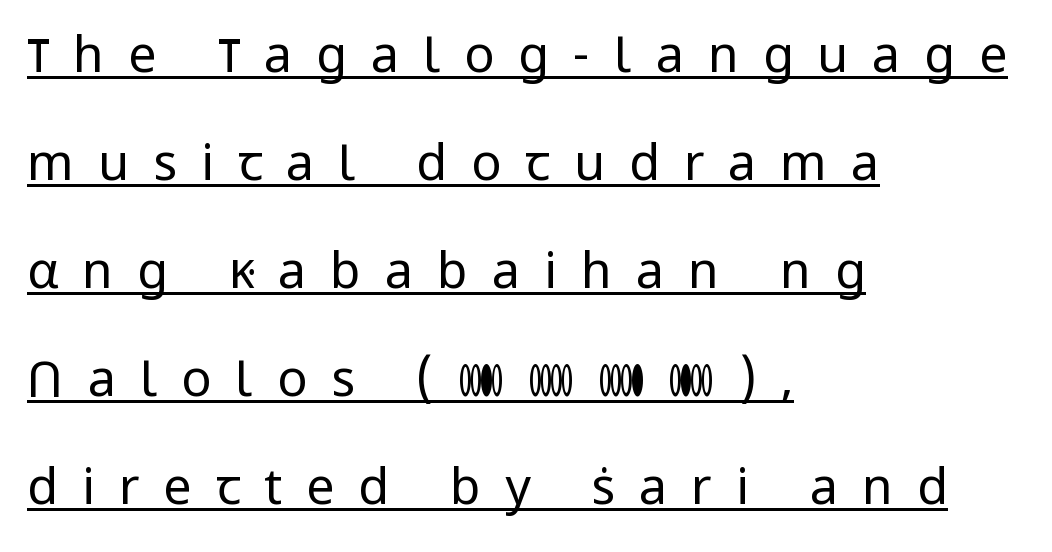
The image shows 50 px regular-weight sans-serif type, upright; set left-aligned, loose line spacing (2.16x), unusually wide letter spacing (+0.48 em), underlined; low stroke contrast and a medium x-height.
